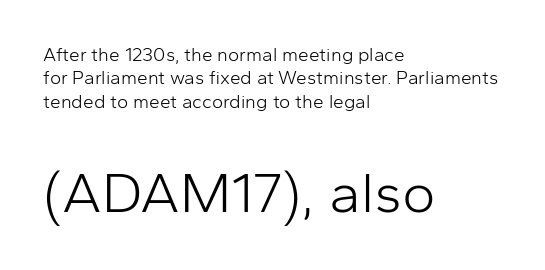
The image shows 57 px light sans-serif type, upright; set left-aligned, line spacing 1.23x, normal letter spacing, not underlined; the second (bottom) block is 3.0x larger; low stroke contrast and a medium x-height.
